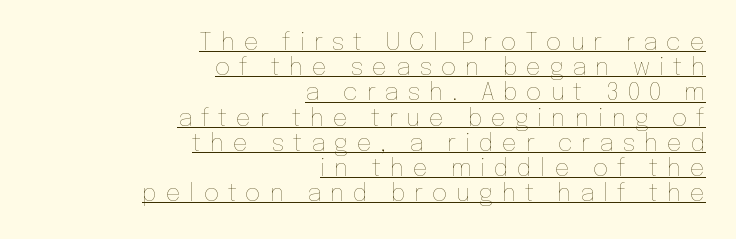
Q: Is the text bold? A: No.
Q: Is the text italic (slanted)? A: No, it is upright.
Q: Is the text underlined? A: Yes.
Q: How is the paragraph aligned? A: Right-aligned.
Q: Is the spacing between letters normal or unusually wide? A: Unusually wide.
Q: Is the spacing between lines tight, normal or loose? A: Tight.
